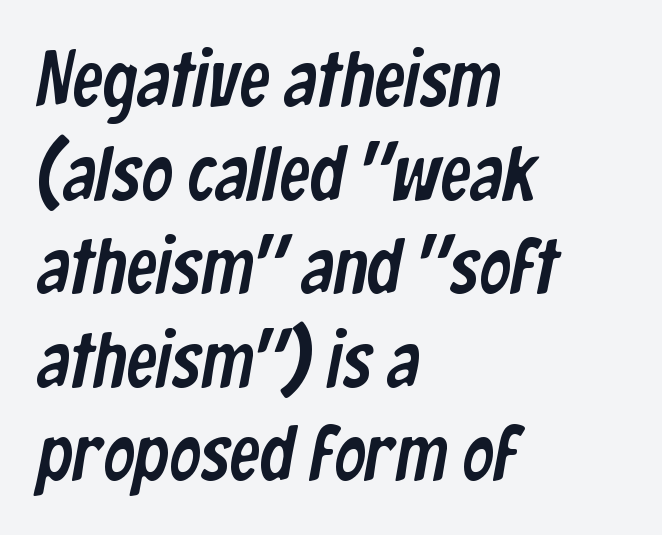
{"serif": "no", "width": "condensed", "stroke_contrast": "low", "x_height": "medium", "monospaced": "no", "underline": "no", "align": "left", "line_spacing_ratio": 1.2, "letter_spacing": "normal", "letter_spacing_em": 0.0, "glyph_px": 78}
